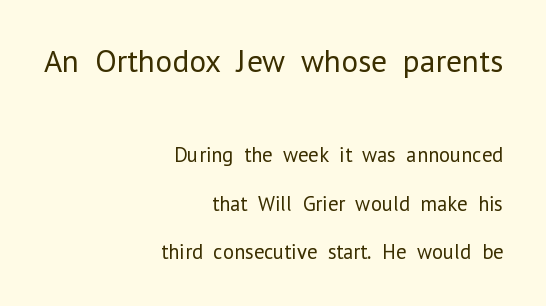
The emphasis by scale lands on block number one, above. You can tell from the bare stems that sans-serif type was used. Caption: face not bold, strokes unweighted. The type sits square on the baseline with zero lean. Words appear dense and cohesive because spacing is normal. In CSS terms this would be text-align: right.
